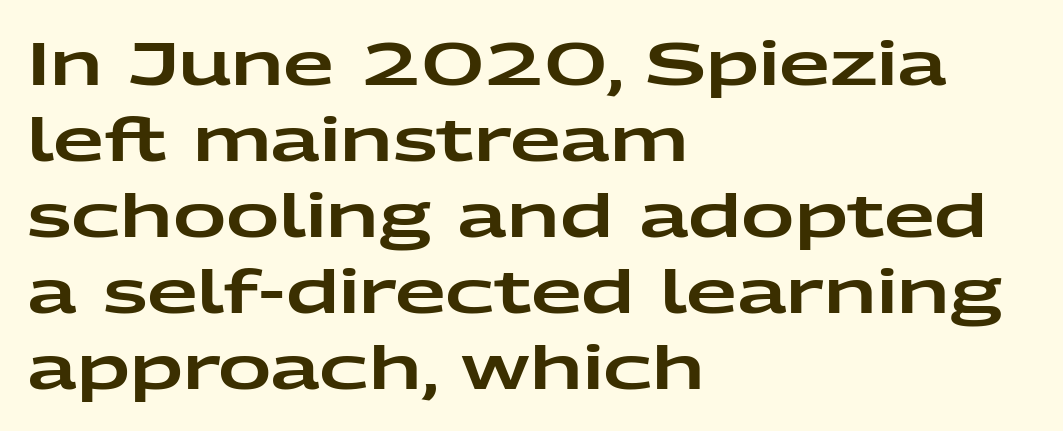
The image shows 59 px wide sans-serif type, upright; set left-aligned, normal line spacing (1.29x), normal letter spacing, not underlined; low stroke contrast and a medium x-height.
